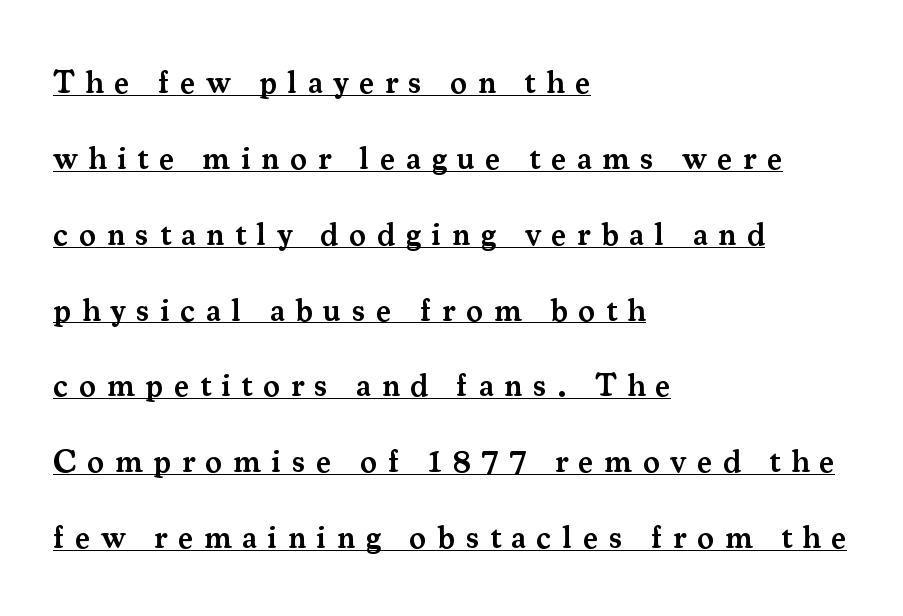
Weight check: semibold — heavier than regular, not quite bold. Which margin do the lines hug? The left one — the right edge is uneven. Small tapered or slab feet sit at the stroke ends, so this counts as serif. Successive baselines arrive slowly, with a big drop between each. A roman cut, with each character standing at attention.
